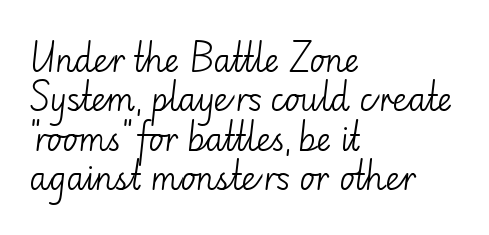
Tracking value appears to be zero — textbook default spacing. Unmarked baselines from the first word to the last. The letterforms sit at book weight or below. The face used here is proportionally spaced, like ordinary book or web type. Every row of glyphs begins at an identical x-position on the left.
